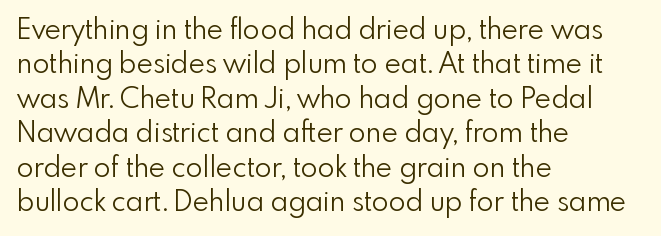
Q: Is the text bold? A: No.
Q: Is the text italic (slanted)? A: No, it is upright.
Q: Is the typeface a serif or a sans-serif typeface? A: Sans-serif.
Q: Is the text underlined? A: No.
Q: How is the paragraph aligned? A: Left-aligned.
Q: Is the spacing between letters normal or unusually wide? A: Normal.
Q: Width (condensed, normal, or wide)? A: Normal.
Q: Stroke contrast? A: Low.
Q: x-height? A: Small.
Q: Monospaced? A: No.
